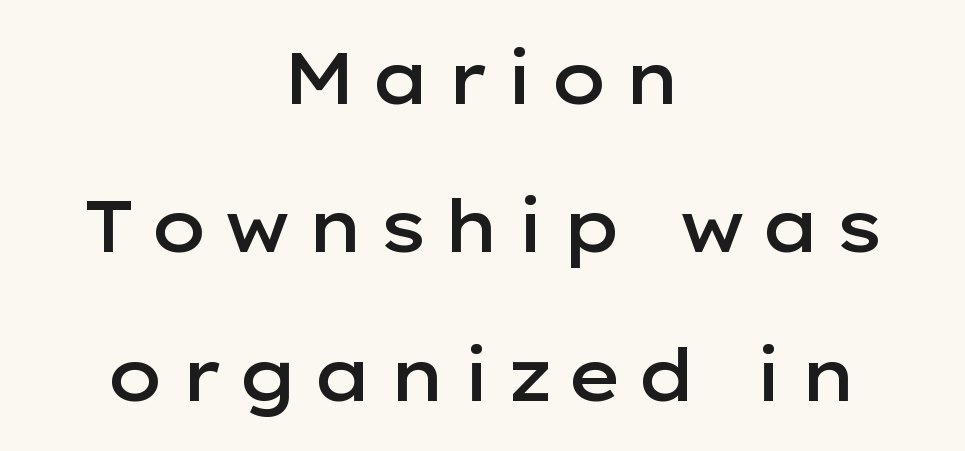
Q: Is the text bold? A: Semi-bold.
Q: Is the text italic (slanted)? A: No, it is upright.
Q: Is the typeface a serif or a sans-serif typeface? A: Sans-serif.
Q: Is the text underlined? A: No.
Q: How is the paragraph aligned? A: Centered.
Q: Is the spacing between lines tight, normal or loose? A: Loose.
Q: Width (condensed, normal, or wide)? A: Wide.
Q: Stroke contrast? A: Low.
Q: x-height? A: Medium.
Q: Monospaced? A: No.
